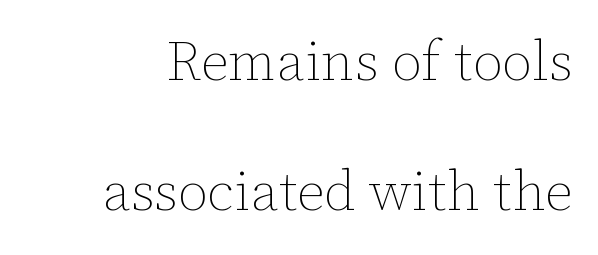
Q: Is the text bold? A: No.
Q: Is the text italic (slanted)? A: No, it is upright.
Q: Is the text underlined? A: No.
Q: Is the spacing between letters normal or unusually wide? A: Normal.
Q: Is the spacing between lines tight, normal or loose? A: Loose.
Q: Width (condensed, normal, or wide)? A: Normal.
Q: Stroke contrast? A: Low.
Q: x-height? A: Medium.
Q: Monospaced? A: No.
